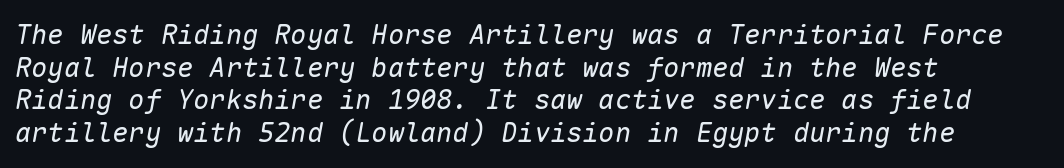
The image shows 27 px text type, italic (leaning right); set left-aligned, line spacing 1.21x, normal letter spacing, not underlined.
